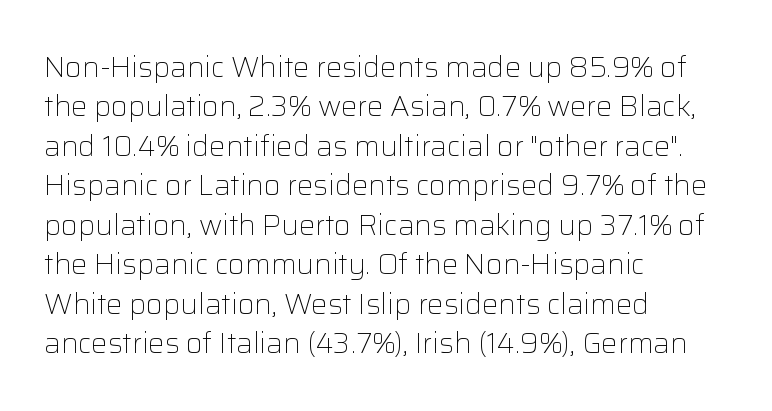
Q: Is the text bold? A: No.
Q: Is the text italic (slanted)? A: No, it is upright.
Q: Is the typeface a serif or a sans-serif typeface? A: Sans-serif.
Q: Is the text underlined? A: No.
Q: How is the paragraph aligned? A: Left-aligned.
Q: Is the spacing between letters normal or unusually wide? A: Normal.
Q: Is the spacing between lines tight, normal or loose? A: Normal.
Q: Width (condensed, normal, or wide)? A: Normal.
Q: Stroke contrast? A: Low.
Q: x-height? A: Medium.
Q: Monospaced? A: No.
